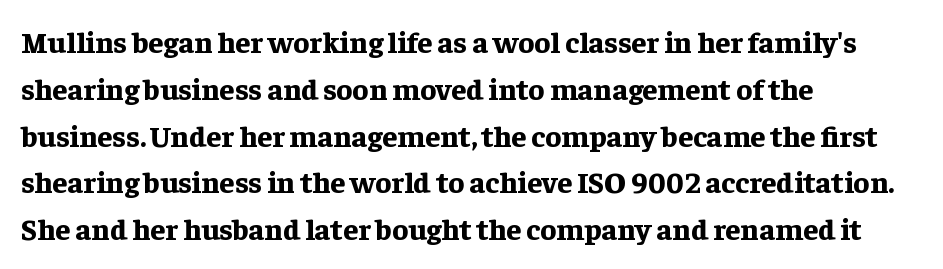
Q: Is the text bold? A: Yes.
Q: Is the text italic (slanted)? A: No, it is upright.
Q: Is the typeface a serif or a sans-serif typeface? A: Serif.
Q: Is the text underlined? A: No.
Q: How is the paragraph aligned? A: Left-aligned.
Q: Is the spacing between letters normal or unusually wide? A: Normal.
Q: Is the spacing between lines tight, normal or loose? A: Normal.
Q: Width (condensed, normal, or wide)? A: Normal.
Q: Stroke contrast? A: Low.
Q: x-height? A: Medium.
Q: Monospaced? A: No.
